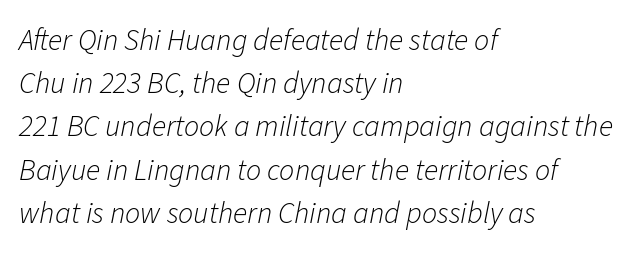
Q: Is the text bold? A: No.
Q: Is the text italic (slanted)? A: Yes, it leans right by about 11 degrees.
Q: Is the text underlined? A: No.
Q: How is the paragraph aligned? A: Left-aligned.
Q: Is the spacing between letters normal or unusually wide? A: Normal.
Q: Is the spacing between lines tight, normal or loose? A: Normal.
Q: Width (condensed, normal, or wide)? A: Normal.
Q: Stroke contrast? A: Low.
Q: x-height? A: Medium.
Q: Monospaced? A: No.
